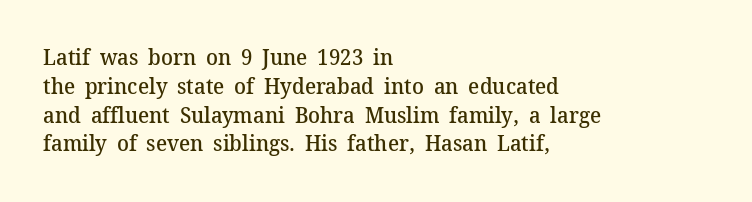
Q: Is the text bold? A: Semi-bold.
Q: Is the text italic (slanted)? A: No, it is upright.
Q: Is the text underlined? A: No.
Q: How is the paragraph aligned? A: Left-aligned.
Q: Is the spacing between letters normal or unusually wide? A: Normal.
Q: Is the spacing between lines tight, normal or loose? A: Normal.
